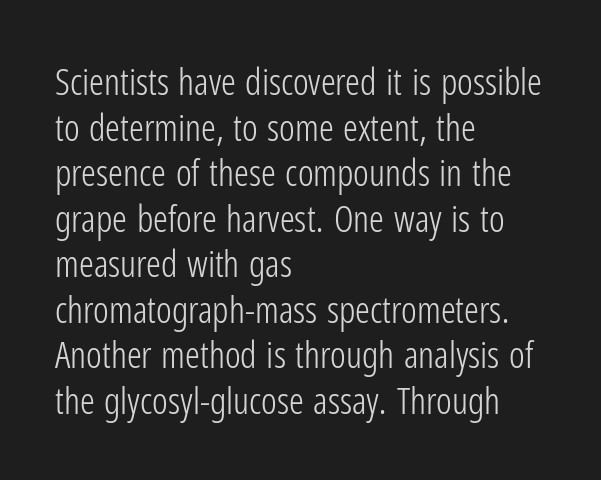
Tall strokes in this sample are plumb rather than angled. Plain, unruled lines of type. Characters follow at the spacing the type designer built in. This sample has the flowing, uneven cadence of proportional lettering. Note: no serifs on the glyphs. Is this a heavy cut? Hardly; it is regular or lighter.
